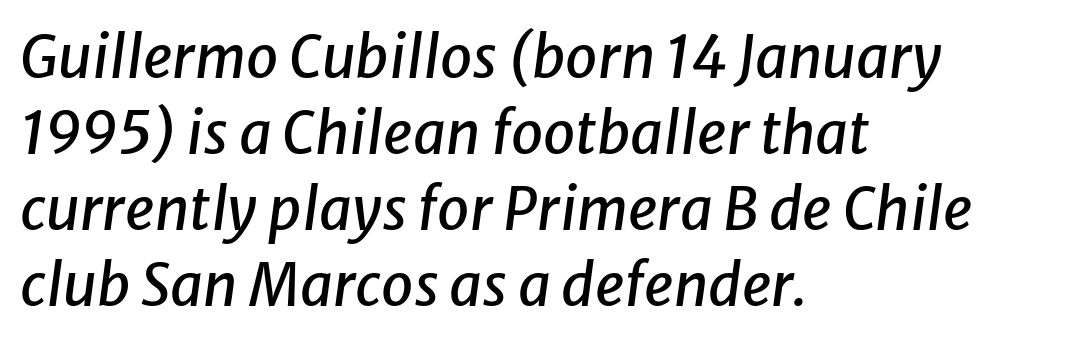
The face used here has a pronounced slope to its letters. Compared with typical body copy, the letter spacing here is the same. Clear beneath every line of the passage. Proportional: the letters do not fall into vertical columns. Does the copy run flush right? No — it runs flush left. The lines sit at an ordinary, default distance from one another.
